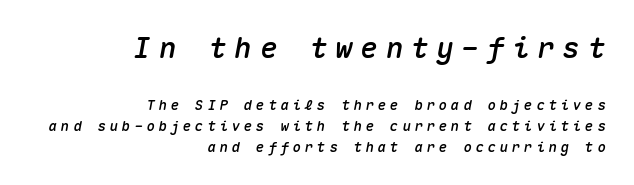
Tracking here is generous; glyphs stand well apart from one another. Top chunk: large. Bottom chunk: small. Monospaced: the letters line up in strict vertical columns. Caption: multi-line text, flush right, ragged left. The rows are spaced the way most documents space them. The passage shown is not underscored anywhere.
